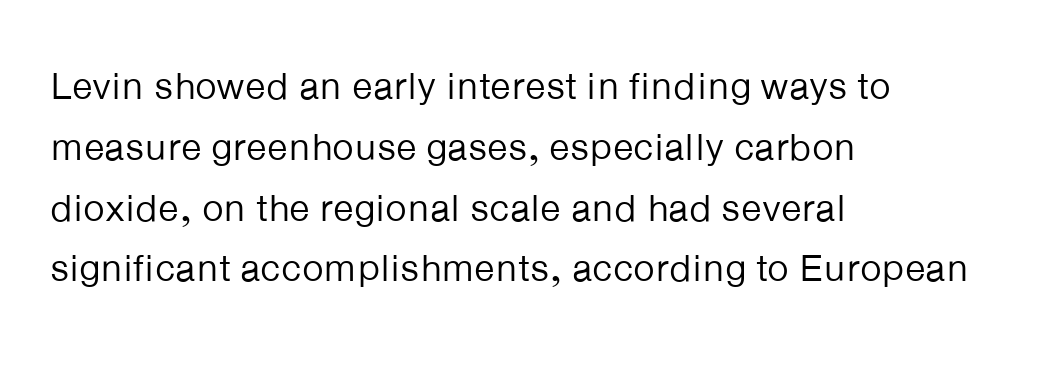
The image shows 38 px regular-weight sans-serif type, upright; set left-aligned, normal line spacing (1.6x), normal letter spacing, not underlined; low stroke contrast and a medium x-height.
